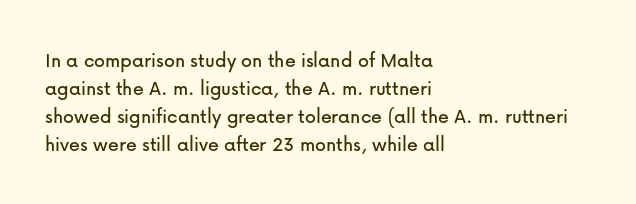
{"italic": "no", "underline": "no", "align": "left", "line_spacing": "normal", "line_spacing_ratio": 1.27, "letter_spacing": "normal", "letter_spacing_em": 0.0, "glyph_px": 22}
